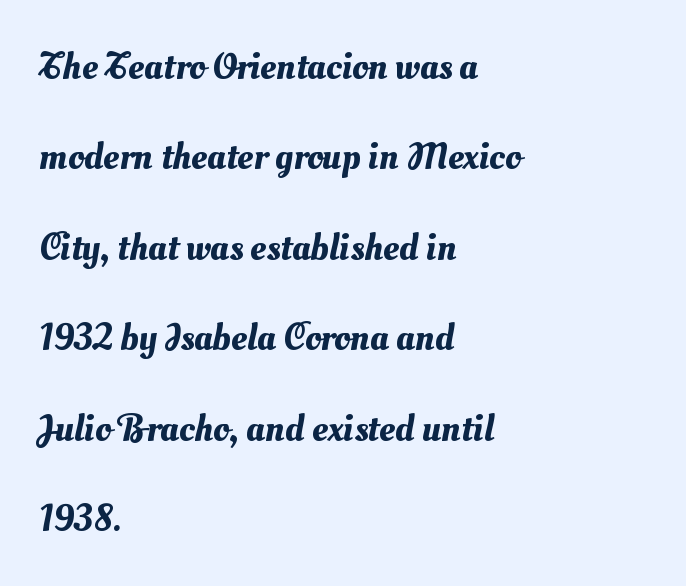
In terms of letterspacing, this is plain default setting. Every row of glyphs begins at an identical x-position on the left. Beneath every word, the page is bare. The rendering uses a large line-height, opening up the rows. This sample has the flowing, uneven cadence of proportional lettering.
